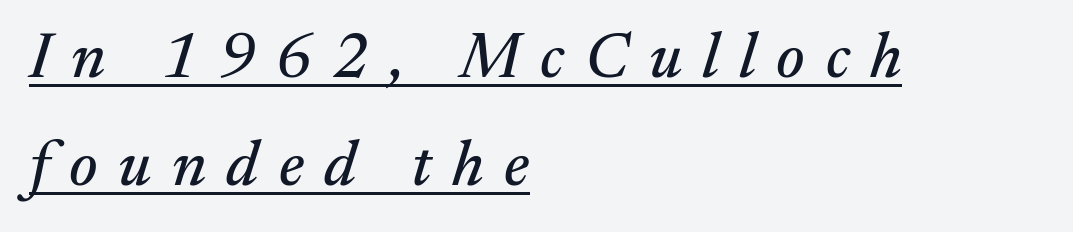
This block has exactly the height ordinary leading produces. Someone cranked the tracking dial way up on this one. Every word sits above its own underline. A classic flush-left, rag-right setting is used for this passage.
